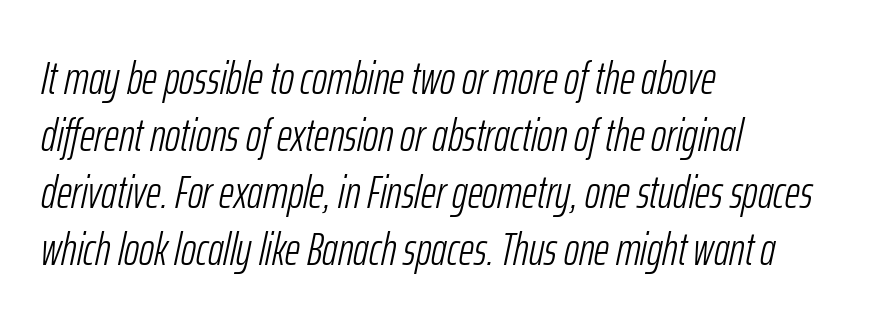
Think of a printed novel: that variable character pitch is what you see here. The face looks like a standard text weight, possibly lighter. The passage shown is not underscored anywhere. The rendering anchors every line to the left-hand side. There is no visible air inserted between adjacent glyphs.
